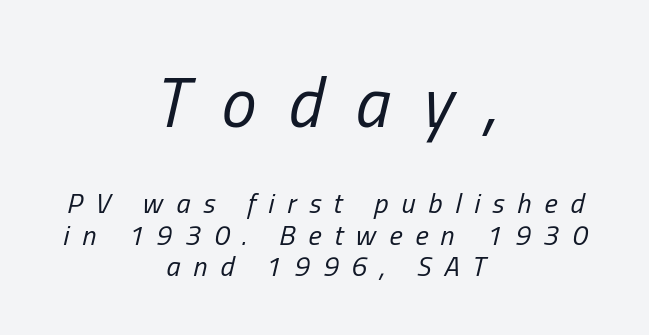
The image shows 70 px regular-weight, condensed type, italic (leaning right); set centered, tight line spacing (1.12x), unusually wide letter spacing (+0.46 em), not underlined; the first (top) block is 2.5x larger; low stroke contrast and a medium x-height.
